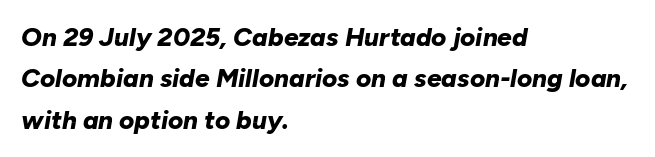
This is oblique type, the kind used for emphasis or titles. The rendering anchors every line to the left-hand side. Regarding leading, the lines here are spaced in the standard way. Inter-character spacing is left at the font's built-in metrics. Heavy, bold letterforms. Check under the words: just untouched page.
